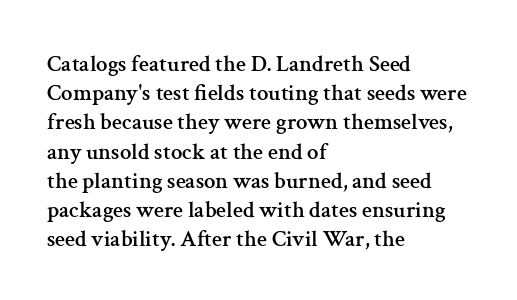
Interline gaps are of average width in this sample. Short note: letters normally spaced. Posture: vertical. The strip under each line holds only bare page. Which margin do the lines hug? The left one — the right edge is uneven.
